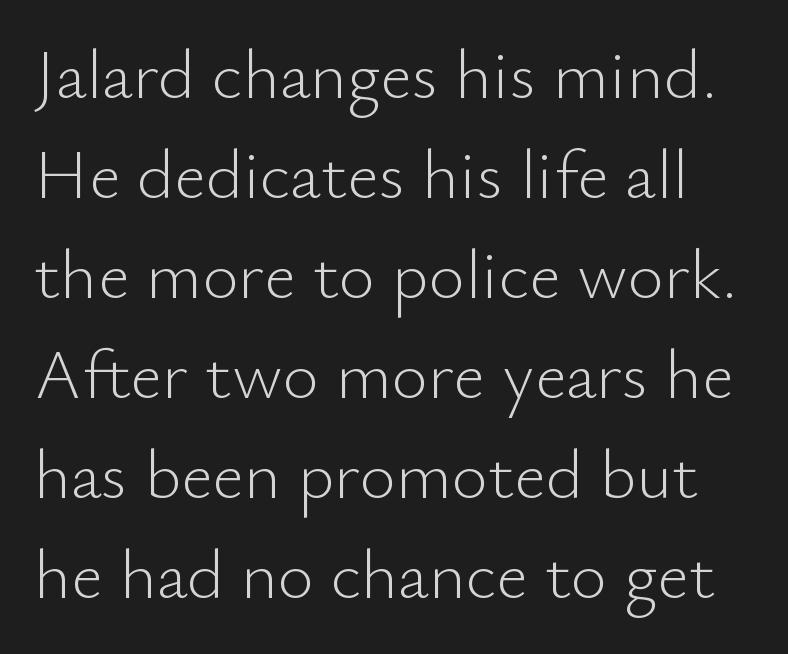
Q: Is the text bold? A: No.
Q: Is the text italic (slanted)? A: No, it is upright.
Q: Is the typeface a serif or a sans-serif typeface? A: Sans-serif.
Q: Is the text underlined? A: No.
Q: Is the spacing between letters normal or unusually wide? A: Normal.
Q: Is the spacing between lines tight, normal or loose? A: Normal.
Q: Width (condensed, normal, or wide)? A: Normal.
Q: Stroke contrast? A: Low.
Q: x-height? A: Small.
Q: Monospaced? A: No.
